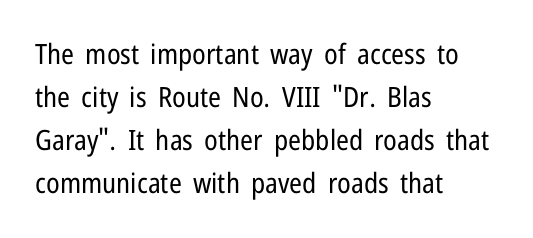
These glyphs show unthickened strokes, regular width or finer. This sample uses an upright cut, with every glyph sitting square on the baseline. Here the designer chose a conventional face with non-uniform glyph widths. Plain, unruled lines of type. The type family on display is of the sans-serif kind.
